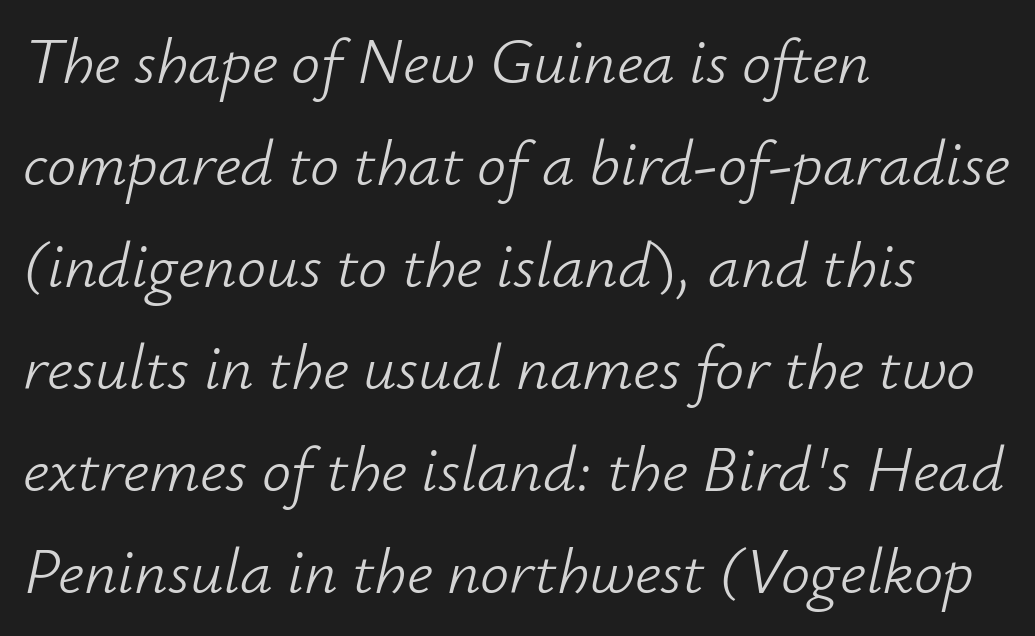
Q: Is the text bold? A: No.
Q: Is the text italic (slanted)? A: Yes, it leans right by about 12 degrees.
Q: Is the text underlined? A: No.
Q: How is the paragraph aligned? A: Left-aligned.
Q: Is the spacing between letters normal or unusually wide? A: Normal.
Q: Is the spacing between lines tight, normal or loose? A: Normal.
Q: Width (condensed, normal, or wide)? A: Normal.
Q: Stroke contrast? A: Low.
Q: x-height? A: Small.
Q: Monospaced? A: No.
